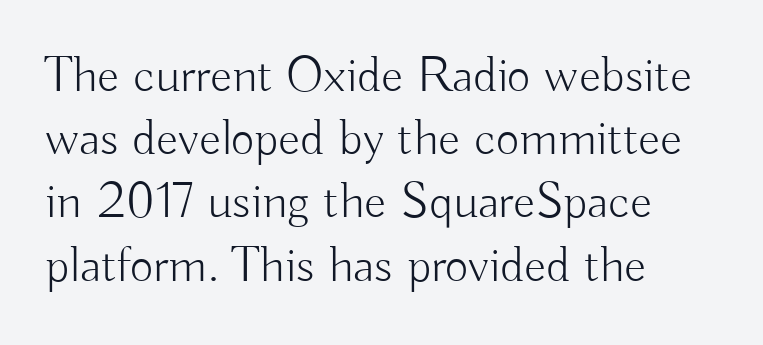
The image shows 51 px light sans-serif type, upright; set left-aligned, line spacing 1.24x, normal letter spacing, not underlined; low stroke contrast and a small x-height.
